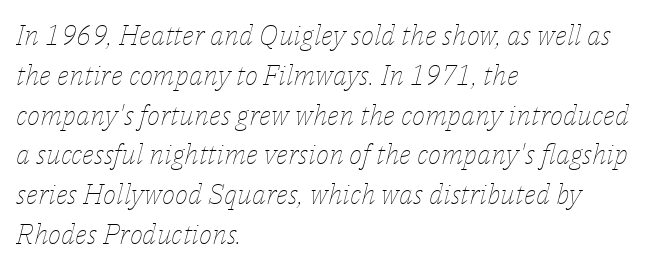
Slant detected: the letters are inclined. Think of a printed novel: that variable character pitch is what you see here. This rendering uses left alignment, leaving the right contour irregular. This sample keeps an unexceptional amount of space between lines. The line texture is even and compact thanks to regular tracking.
